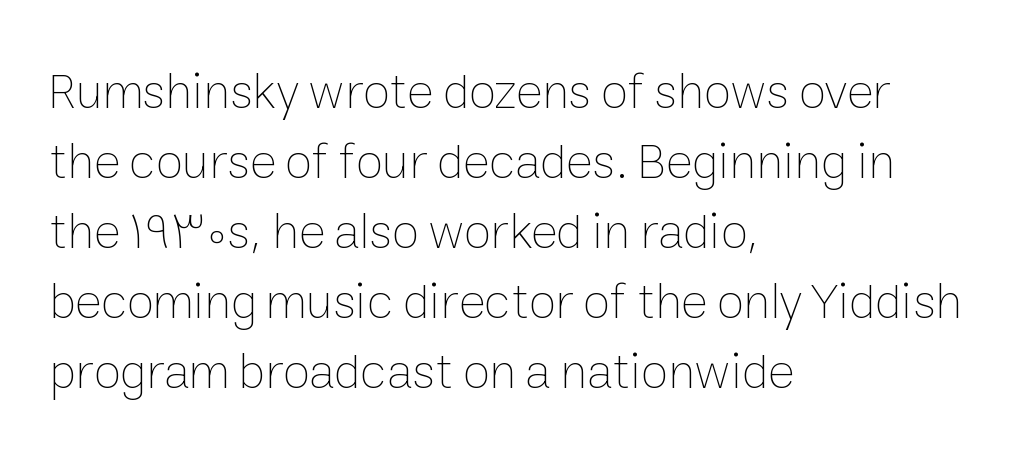
The image shows 50 px thin type, upright; set left-aligned, normal line spacing (1.4x), normal letter spacing, not underlined; low stroke contrast and a medium x-height.
